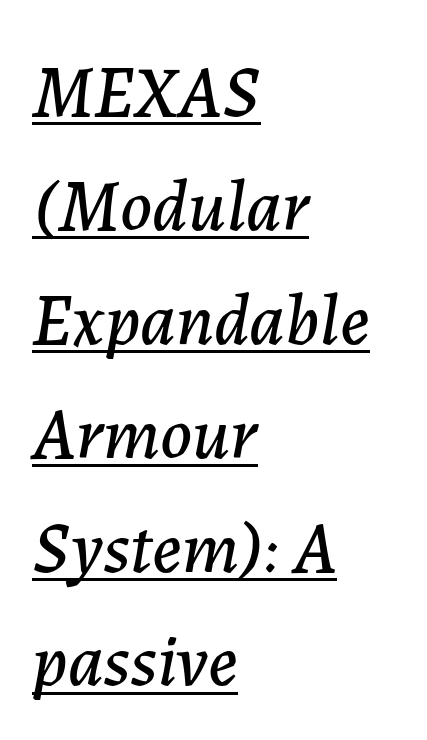
The image shows 73 px text type, italic (leaning right); set left-aligned, normal line spacing (1.56x), normal letter spacing, underlined; low stroke contrast and a medium x-height.
